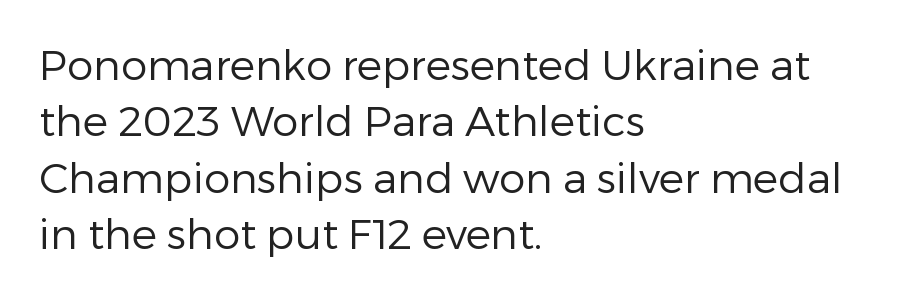
Q: Is the text bold? A: No.
Q: Is the text italic (slanted)? A: No, it is upright.
Q: Is the typeface a serif or a sans-serif typeface? A: Sans-serif.
Q: Is the text underlined? A: No.
Q: How is the paragraph aligned? A: Left-aligned.
Q: Is the spacing between letters normal or unusually wide? A: Normal.
Q: Is the spacing between lines tight, normal or loose? A: Normal.
Q: Width (condensed, normal, or wide)? A: Normal.
Q: Stroke contrast? A: Low.
Q: x-height? A: Medium.
Q: Monospaced? A: No.
